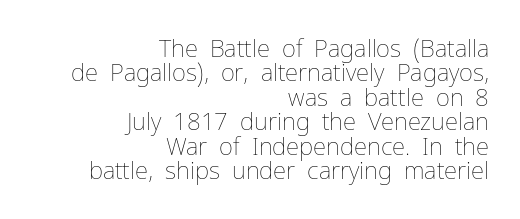
The image shows 24 px text type, upright; set right-aligned, tight line spacing (1.02x), normal letter spacing, not underlined.
